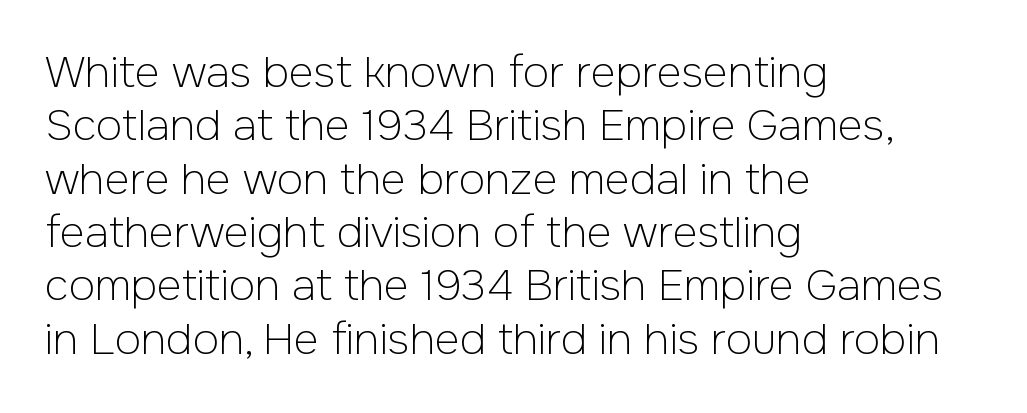
Clear beneath every line of the passage. The strokes carry an ordinary text weight at most. Students, note that the glyphs here touch the page at normal intervals. Serif or sans? Sans — the stroke terminals are bare. Notice how the passage keeps a crisp vertical edge on the left only.
